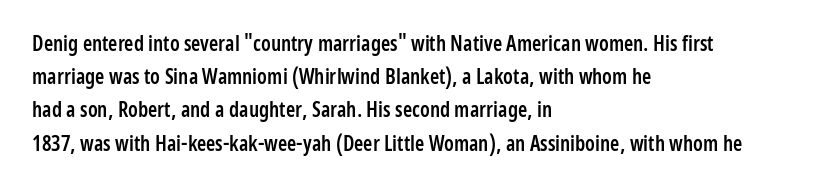
{"italic": "no", "bold": "semi", "underline": "no", "align": "left", "line_spacing": "normal", "line_spacing_ratio": 1.58, "letter_spacing": "normal", "letter_spacing_em": 0.0, "glyph_px": 21}
